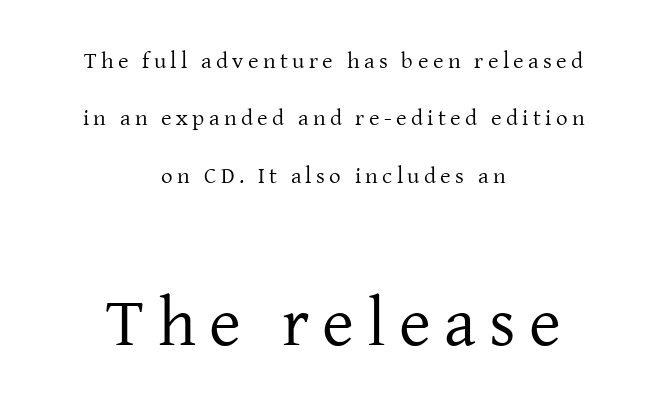
Q: Is the text bold? A: No.
Q: Is the text italic (slanted)? A: No, it is upright.
Q: Is the typeface a serif or a sans-serif typeface? A: Serif.
Q: Is the text underlined? A: No.
Q: How is the paragraph aligned? A: Centered.
Q: Is the spacing between lines tight, normal or loose? A: Loose.
Q: Which block of text is set in a larger size, the first (top) or the second (bottom)? A: The second (bottom) one.
Q: Width (condensed, normal, or wide)? A: Normal.
Q: Stroke contrast? A: Low.
Q: x-height? A: Medium.
Q: Monospaced? A: No.
